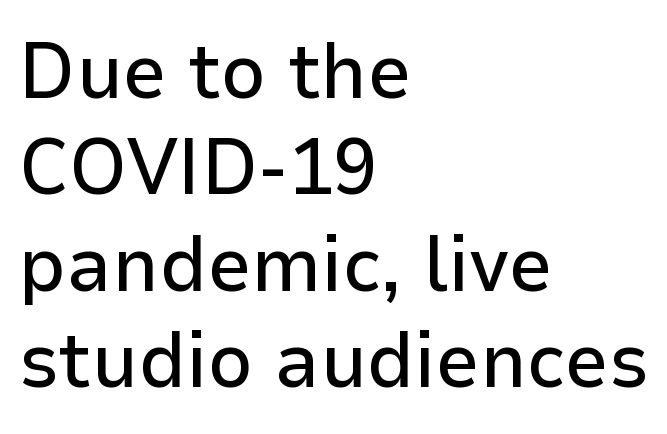
Every stem runs plumb, perpendicular to the baseline. Left-aligned paragraph, ragged on the right. The face used here is proportionally spaced, like ordinary book or web type. Does extra space separate the letters? No, they use regular spacing. The letters carry no serifs — their stems end cleanly without finishing strokes.
